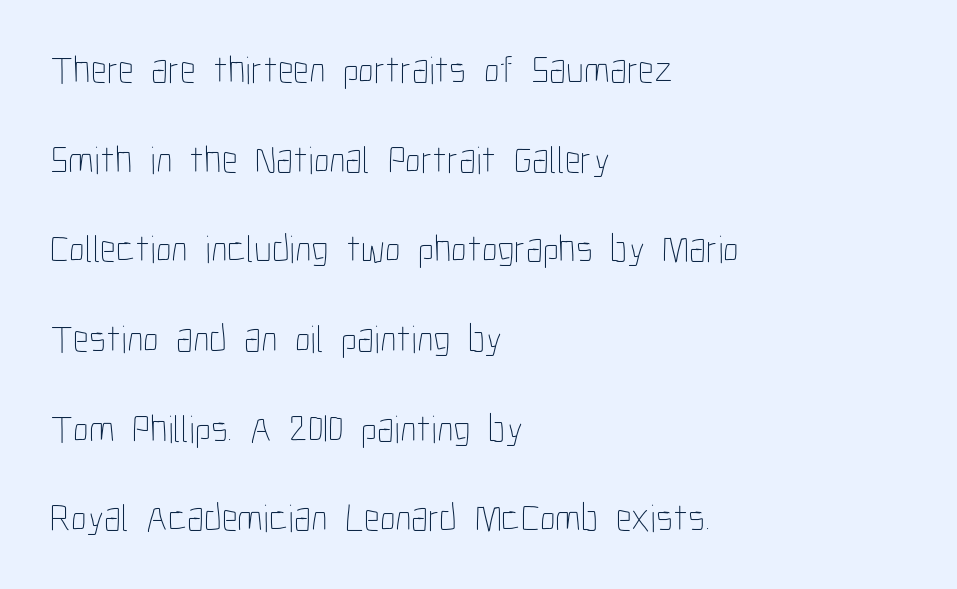
The image shows 39 px thin, condensed type, upright; set left-aligned, loose line spacing (2.3x), normal letter spacing, not underlined; low stroke contrast and a medium x-height.
